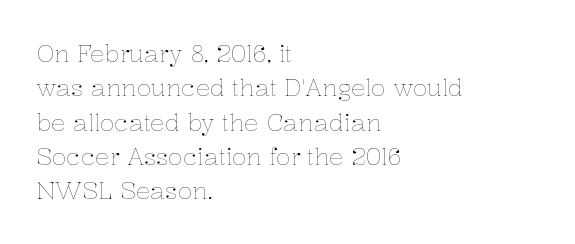
{"italic": "no", "bold": "no", "underline": "no", "align": "left", "line_spacing": "normal", "line_spacing_ratio": 1.43, "letter_spacing": "normal", "letter_spacing_em": 0.0, "glyph_px": 24}
